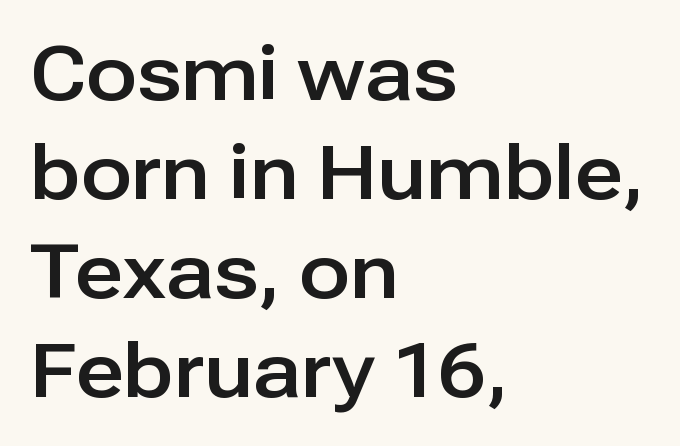
The image shows 75 px sans-serif type, upright; set left-aligned, normal line spacing (1.32x), normal letter spacing, not underlined; low stroke contrast and a medium x-height.
